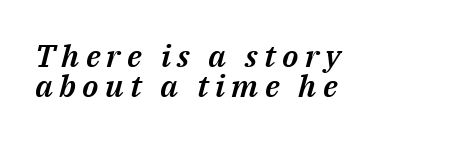
The image shows 31 px text type, italic (leaning right); set left-aligned, tight line spacing (0.98x), unusually wide letter spacing (+0.2 em), not underlined; medium stroke contrast and a medium x-height.
